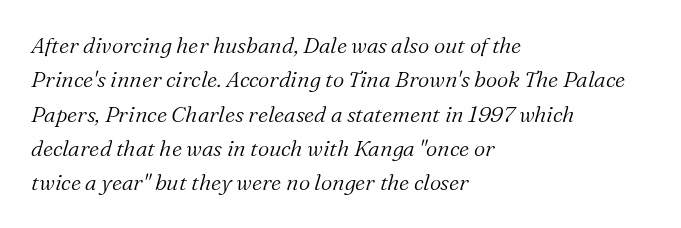
Q: Is the text bold? A: No.
Q: Is the text italic (slanted)? A: Yes, it leans right by about 16 degrees.
Q: Is the text underlined? A: No.
Q: How is the paragraph aligned? A: Left-aligned.
Q: Is the spacing between letters normal or unusually wide? A: Normal.
Q: Is the spacing between lines tight, normal or loose? A: Normal.
